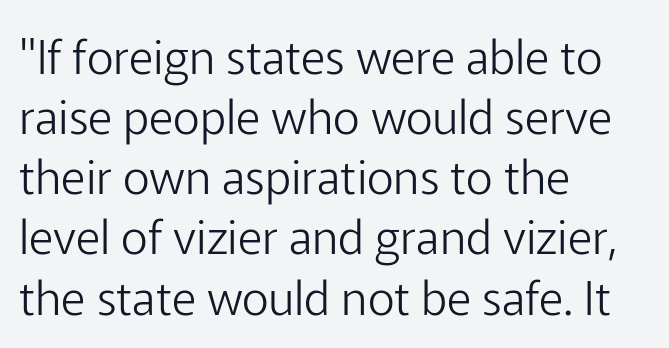
Q: Is the text bold? A: No.
Q: Is the text italic (slanted)? A: No, it is upright.
Q: Is the typeface a serif or a sans-serif typeface? A: Sans-serif.
Q: Is the text underlined? A: No.
Q: How is the paragraph aligned? A: Left-aligned.
Q: Is the spacing between letters normal or unusually wide? A: Normal.
Q: Is the spacing between lines tight, normal or loose? A: Normal.
Q: Width (condensed, normal, or wide)? A: Normal.
Q: Stroke contrast? A: Low.
Q: x-height? A: Medium.
Q: Monospaced? A: No.
